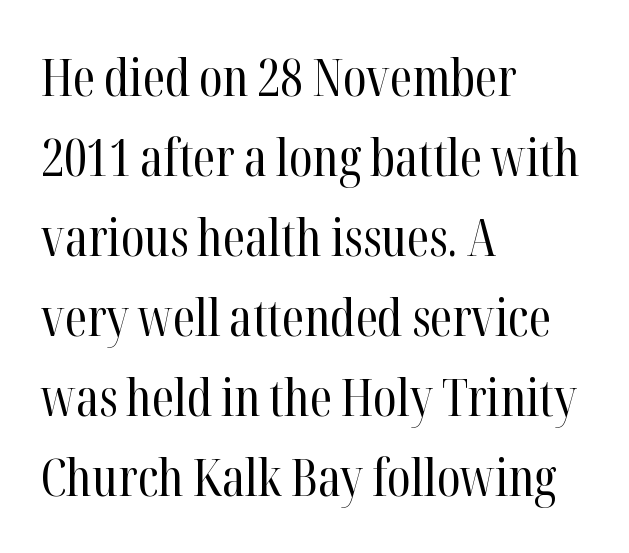
{"serif": "yes", "italic": "no", "bold": "no", "weight": "regular", "width": "condensed", "stroke_contrast": "high", "x_height": "medium", "monospaced": "no", "underline": "no", "align": "left", "line_spacing": "normal", "line_spacing_ratio": 1.57, "letter_spacing": "normal", "letter_spacing_em": 0.0, "glyph_px": 51}
